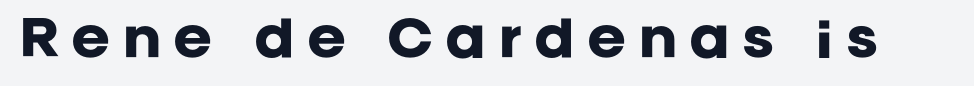
This sample uses an upright cut, with every glyph sitting square on the baseline. Varying glyph widths throughout — classic text-font behaviour. You'd pick this weight for a headline — it's a proper bold. Check the space under the baseline: it is left empty.
